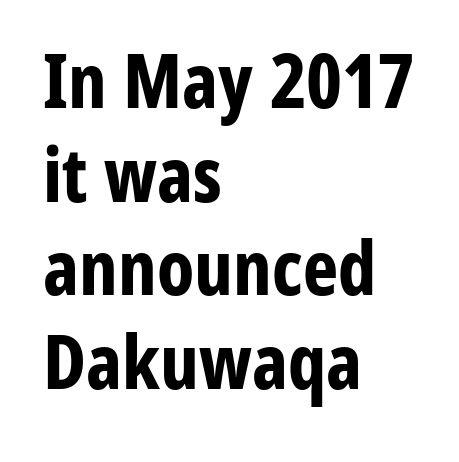
{"serif": "no", "italic": "no", "bold": "yes", "weight": "bold", "width": "condensed", "stroke_contrast": "low", "x_height": "medium", "monospaced": "no", "underline": "no", "align": "left", "line_spacing": "normal", "line_spacing_ratio": 1.25, "letter_spacing": "normal", "letter_spacing_em": 0.0, "glyph_px": 75}
